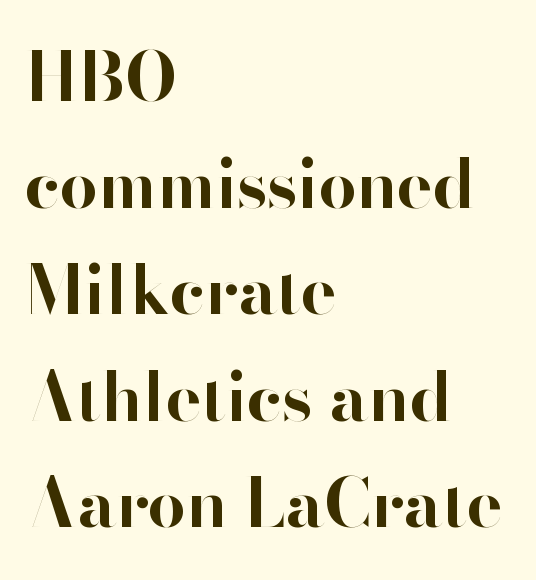
{"serif": "no", "italic": "no", "bold": "yes", "weight": "bold", "width": "normal", "stroke_contrast": "high", "x_height": "small", "monospaced": "no", "underline": "no", "align": "left", "line_spacing": "normal", "line_spacing_ratio": 1.59, "letter_spacing": "normal", "letter_spacing_em": 0.0, "glyph_px": 67}
